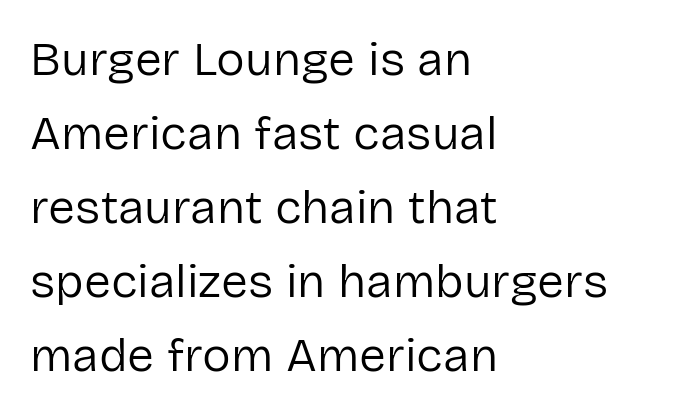
The image shows 48 px regular-weight sans-serif type, upright; set left-aligned, normal line spacing (1.54x), normal letter spacing, not underlined; low stroke contrast and a medium x-height.
